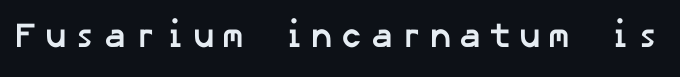
The image shows 35 px semibold sans-serif type; set not underlined; low stroke contrast and a medium x-height.
